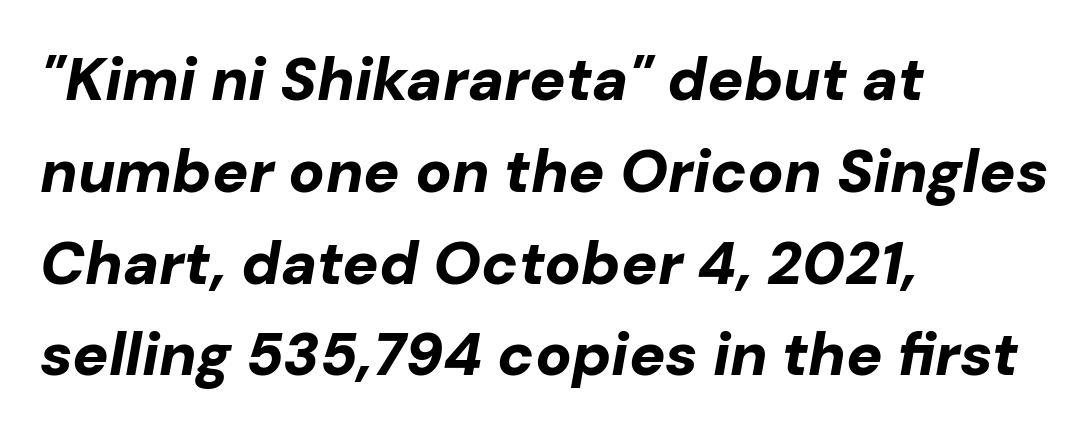
Q: Is the text bold? A: Yes.
Q: Is the text italic (slanted)? A: Yes, it leans right by about 10 degrees.
Q: Is the text underlined? A: No.
Q: How is the paragraph aligned? A: Left-aligned.
Q: Is the spacing between letters normal or unusually wide? A: Normal.
Q: Is the spacing between lines tight, normal or loose? A: Normal.
Q: Width (condensed, normal, or wide)? A: Normal.
Q: Stroke contrast? A: Low.
Q: x-height? A: Medium.
Q: Monospaced? A: No.
